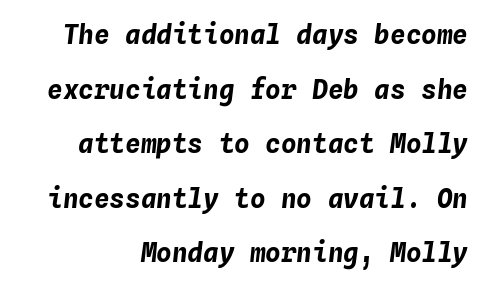
Q: Is the text bold? A: Yes.
Q: Is the text italic (slanted)? A: Yes, it leans right by about 4 degrees.
Q: Is the text underlined? A: No.
Q: Is the spacing between letters normal or unusually wide? A: Normal.
Q: Is the spacing between lines tight, normal or loose? A: Loose.
